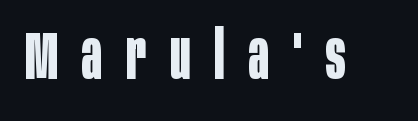
Q: Is the text bold? A: Yes.
Q: Is the text italic (slanted)? A: No, it is upright.
Q: Is the typeface a serif or a sans-serif typeface? A: Sans-serif.
Q: Is the text underlined? A: No.
Q: Is the spacing between letters normal or unusually wide? A: Unusually wide.
Q: Width (condensed, normal, or wide)? A: Condensed.
Q: Stroke contrast? A: Low.
Q: x-height? A: Large.
Q: Monospaced? A: No.
